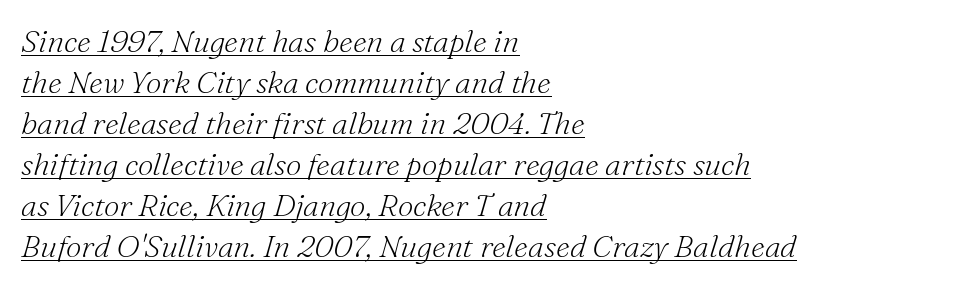
Yep, that's italic — everything's leaning. Does a line run under the words? Yes, clearly. The compositor pushed each line to the left boundary. A typesetter would call this leading conventional body-copy spacing. The type is set solid horizontally, with unmodified tracking. The font family rendered here belongs to the serif group.
